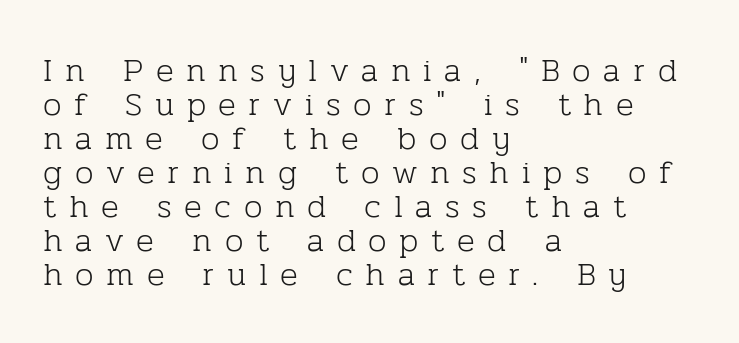
The image shows 33 px light serif type, upright; set left-aligned, tight line spacing (1.03x), unusually wide letter spacing (+0.38 em), not underlined; low stroke contrast and a medium x-height.
